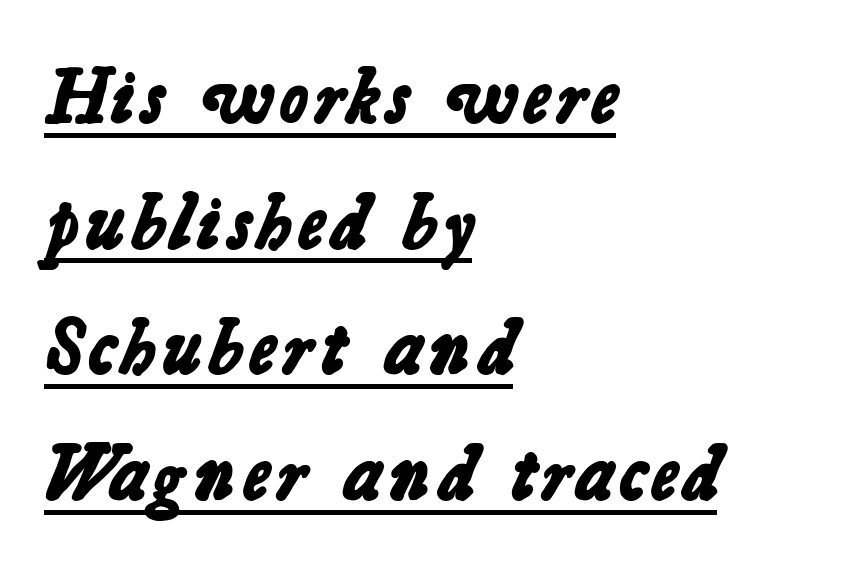
The image shows 78 px bold sans-serif type; set left-aligned, normal line spacing (1.61x), normal letter spacing, underlined; low stroke contrast and a medium x-height.
